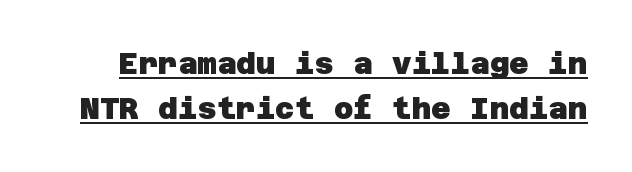
{"serif": "no", "bold": "yes", "weight": "heavy", "width": "normal", "stroke_contrast": "low", "x_height": "large", "underline": "yes", "line_spacing": "normal", "line_spacing_ratio": 1.51, "letter_spacing": "normal", "letter_spacing_em": 0.0, "glyph_px": 30}
